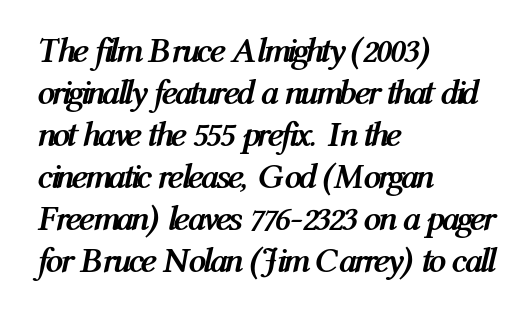
{"italic": "yes", "lean": "right", "slant_degrees": 12, "bold": "yes", "weight": "semibold", "width": "condensed", "stroke_contrast": "medium", "x_height": "medium", "monospaced": "no", "underline": "no", "align": "left", "line_spacing_ratio": 1.2, "letter_spacing": "normal", "letter_spacing_em": 0.0, "glyph_px": 35}
